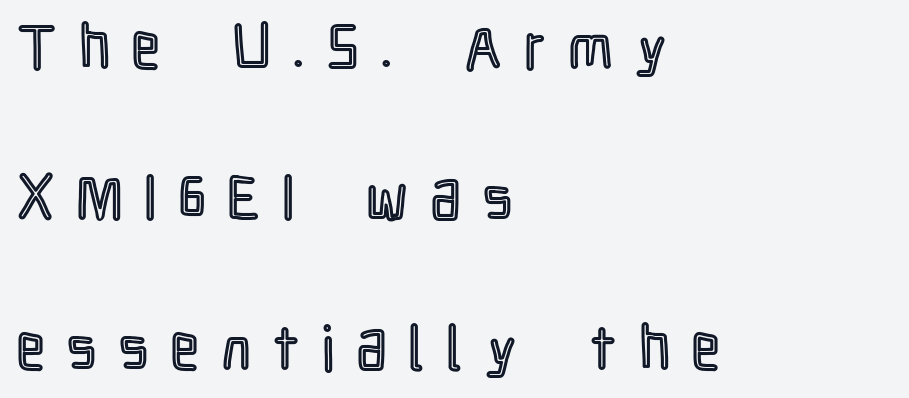
This rendering widens character spacing well past its baseline value. Here the designer chose a conventional face with non-uniform glyph widths. These lines stand farther apart than default settings would place them. Quick note: not italic, upright. The space directly below the letters is spotless. Short and long lines alike share a common starting point at left.
